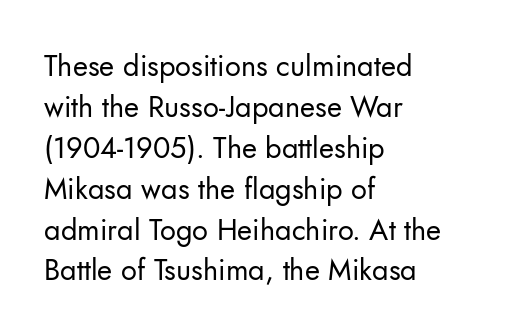
Layout note: lines flush left. The letters advance in unequal steps, a hallmark of proportional type. Decoration check: the copy has no underline. What stands out about the letter spacing? Nothing — it is the standard amount. Think standard paragraph weight, or any step lighter than that.
